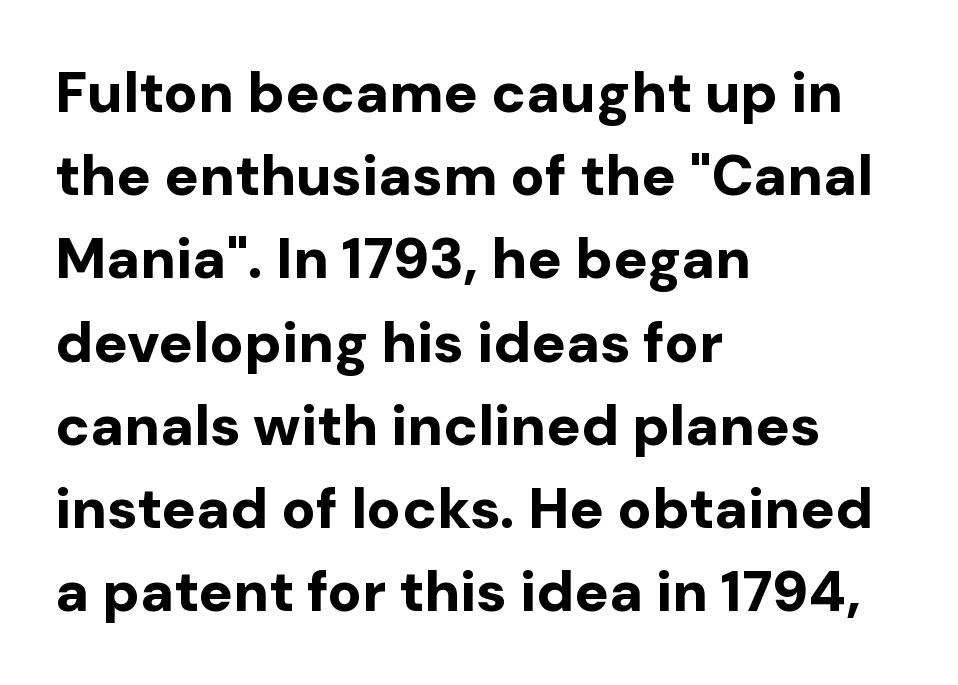
{"serif": "no", "italic": "no", "bold": "yes", "weight": "bold", "width": "normal", "stroke_contrast": "low", "x_height": "medium", "monospaced": "no", "underline": "no", "align": "left", "line_spacing": "normal", "line_spacing_ratio": 1.46, "letter_spacing": "normal", "letter_spacing_em": 0.0, "glyph_px": 57}
